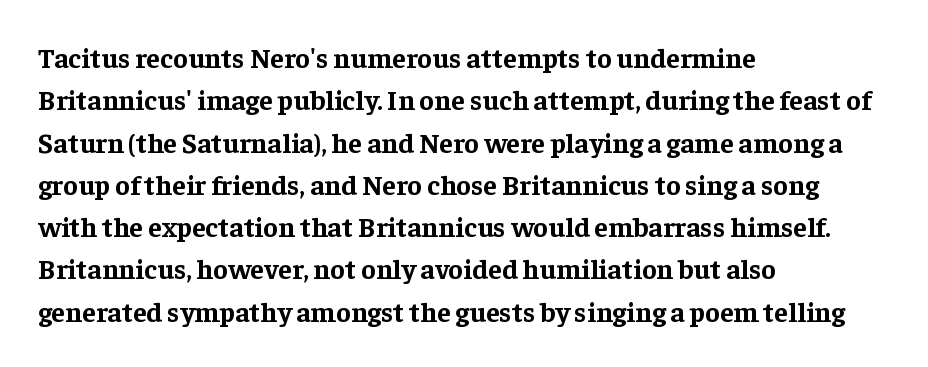
The image shows 28 px bold serif type, upright; set left-aligned, normal line spacing (1.51x), normal letter spacing, not underlined; low stroke contrast and a medium x-height.
